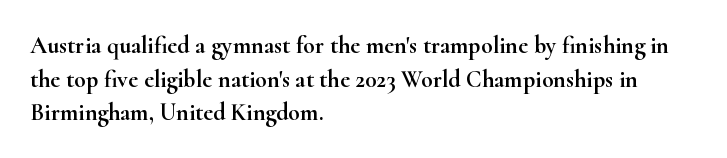
Q: Is the text italic (slanted)? A: No, it is upright.
Q: Is the text underlined? A: No.
Q: How is the paragraph aligned? A: Left-aligned.
Q: Is the spacing between letters normal or unusually wide? A: Normal.
Q: Is the spacing between lines tight, normal or loose? A: Normal.
